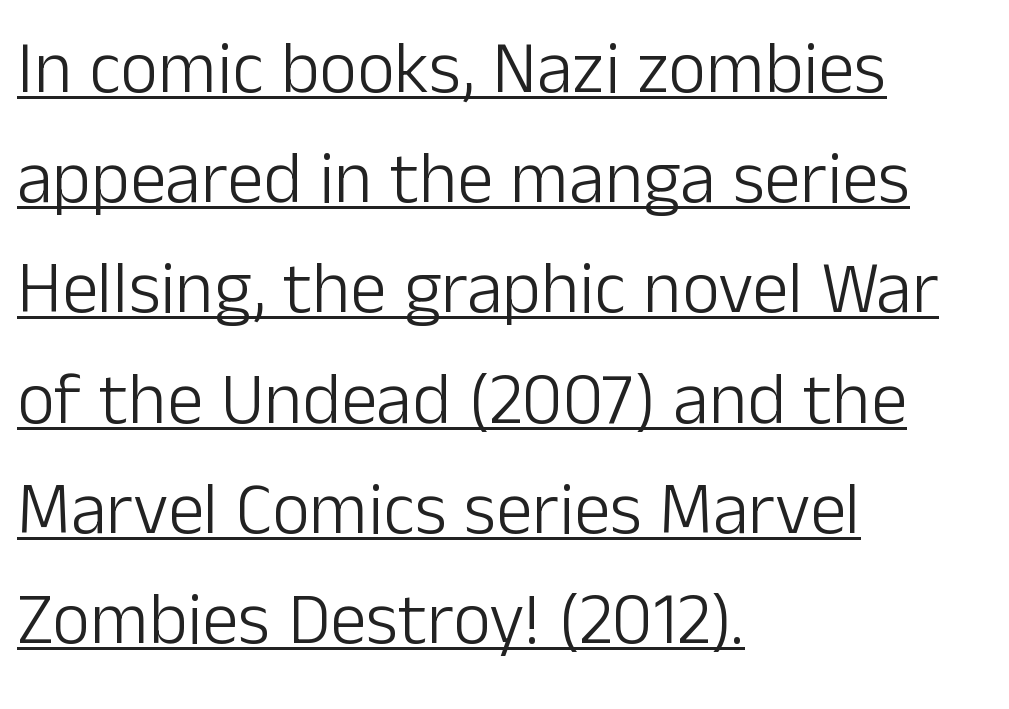
Q: Is the text bold? A: No.
Q: Is the text italic (slanted)? A: No, it is upright.
Q: Is the typeface a serif or a sans-serif typeface? A: Sans-serif.
Q: Is the text underlined? A: Yes.
Q: How is the paragraph aligned? A: Left-aligned.
Q: Is the spacing between letters normal or unusually wide? A: Normal.
Q: Is the spacing between lines tight, normal or loose? A: Normal.
Q: Width (condensed, normal, or wide)? A: Normal.
Q: Stroke contrast? A: Low.
Q: x-height? A: Medium.
Q: Monospaced? A: No.
